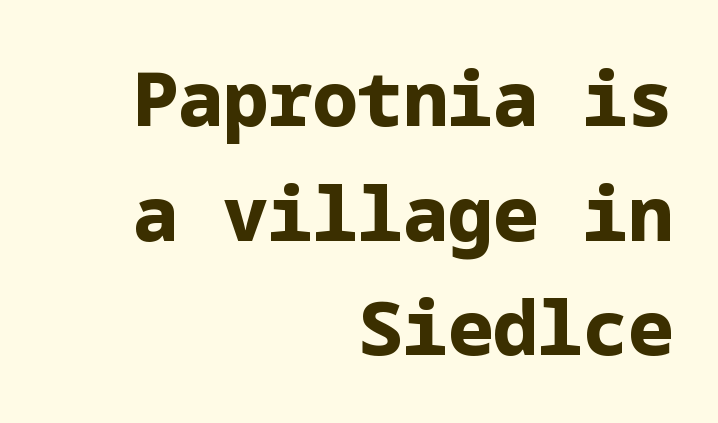
Summary of weight: heavy, a full bold. Clear beneath every line of the passage. To sum up the face: it is a sans, with no serifs. The leading is moderate, giving the passage an even texture.
